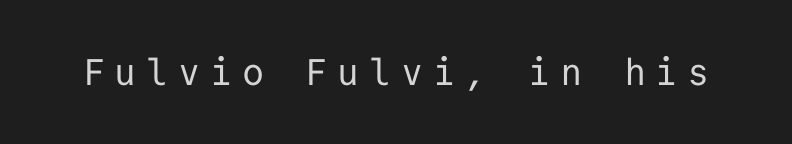
The image shows 37 px regular-weight sans-serif type, upright, monospaced; set unusually wide letter spacing (+0.26 em), not underlined; low stroke contrast and a medium x-height.
